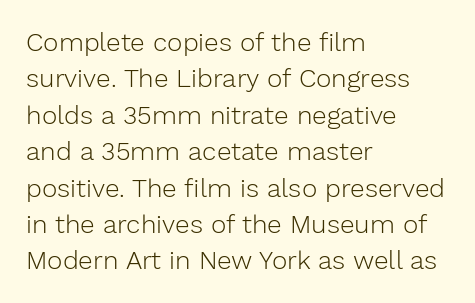
Short and long lines alike share a common starting point at left. The typeface has the unassuming heft of standard copy or less. Is the letter spacing exaggerated? No — it looks like the ordinary default. Has an underline been added? It has not. Posture: vertical.
